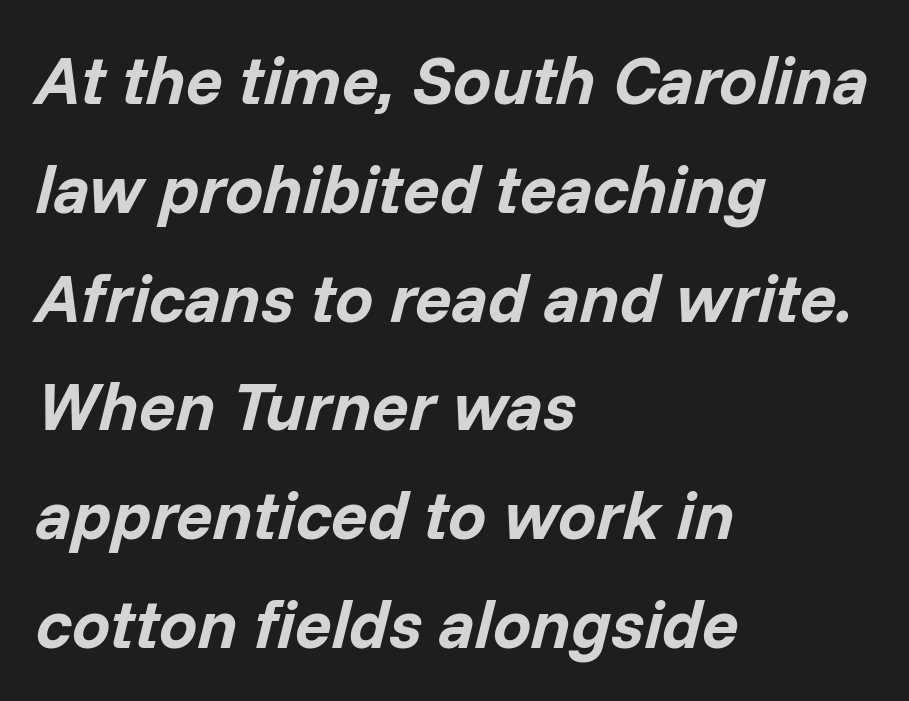
Plain, unruled lines of type. What's the leading like? Ordinary, nothing unusual. You could not count columns in this text — the font is proportionally spaced. Layout note: lines flush left.
